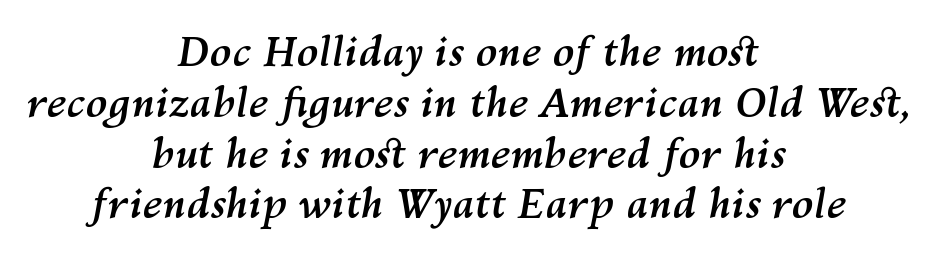
The image shows 40 px semibold type, italic (leaning right); set centered, normal line spacing (1.27x), normal letter spacing, not underlined; medium stroke contrast and a medium x-height.
